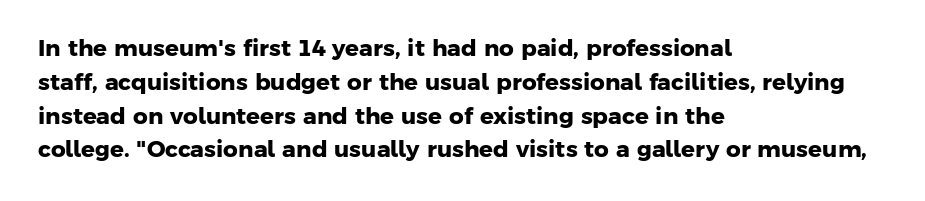
Q: Is the text bold? A: Yes.
Q: Is the text underlined? A: No.
Q: How is the paragraph aligned? A: Left-aligned.
Q: Is the spacing between letters normal or unusually wide? A: Normal.
Q: Is the spacing between lines tight, normal or loose? A: Normal.
